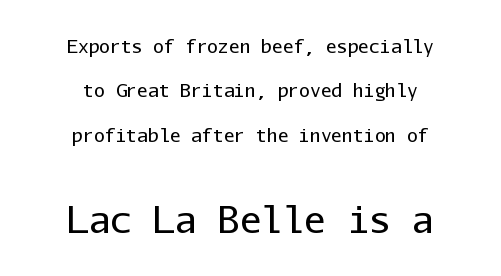
The image shows 36 px regular-weight sans-serif type, upright, monospaced; set centered, loose line spacing (2.47x), normal letter spacing, not underlined; the second (bottom) block is 2.0x larger; low stroke contrast and a medium x-height.
